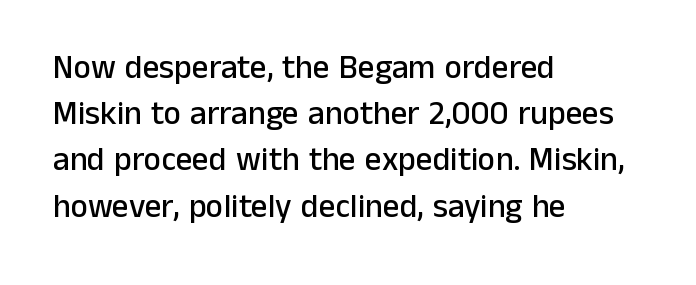
The image shows 33 px sans-serif type, upright; set left-aligned, normal line spacing (1.4x), normal letter spacing, not underlined; low stroke contrast and a medium x-height.
